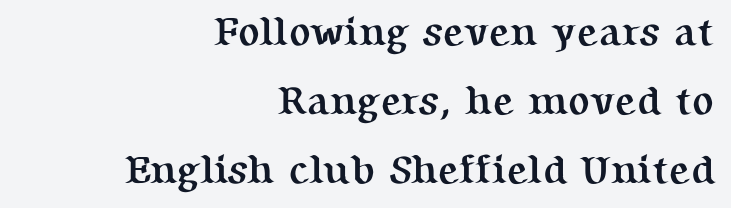
The image shows 40 px semibold serif type, upright; set right-aligned, line spacing 1.73x, normal letter spacing, not underlined; medium stroke contrast and a medium x-height.
